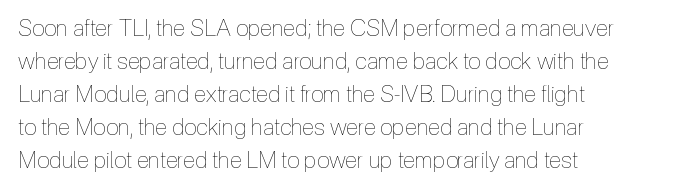
Q: Is the text bold? A: No.
Q: Is the text italic (slanted)? A: No, it is upright.
Q: Is the text underlined? A: No.
Q: How is the paragraph aligned? A: Left-aligned.
Q: Is the spacing between letters normal or unusually wide? A: Normal.
Q: Is the spacing between lines tight, normal or loose? A: Normal.
